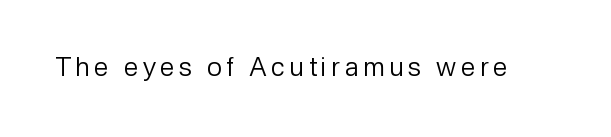
On a weight scale, this lands at 450 or below. The gap between lines stays unmarked. Notice how the stems are strictly vertical — no italics here.
